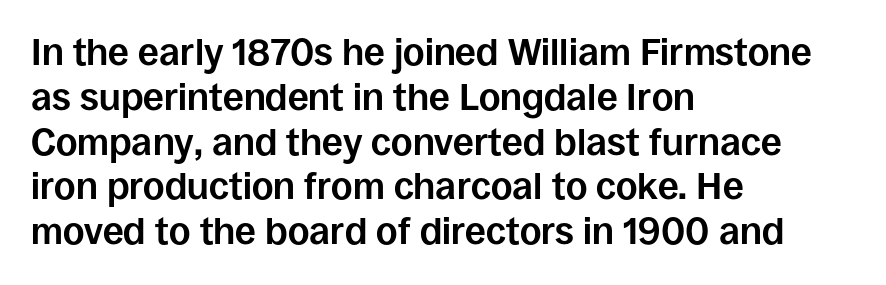
The image shows 37 px bold sans-serif type, upright; set left-aligned, line spacing 1.21x, normal letter spacing, not underlined; low stroke contrast and a large x-height.
